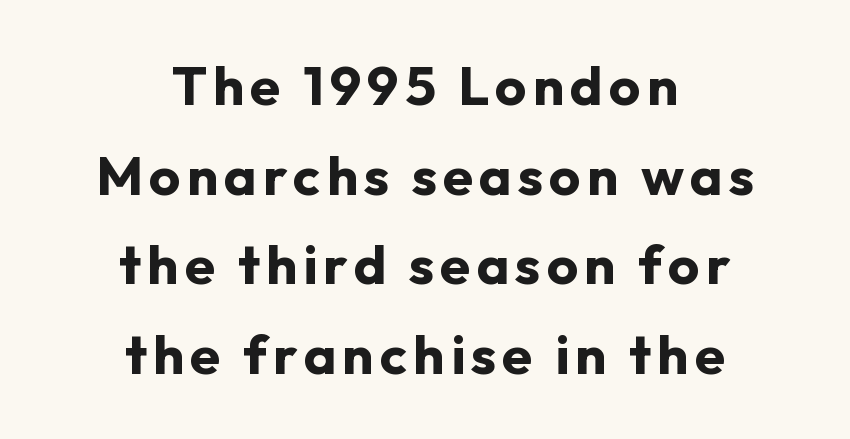
{"serif": "no", "italic": "no", "bold": "yes", "weight": "bold", "width": "normal", "stroke_contrast": "low", "x_height": "medium", "monospaced": "no", "underline": "no", "align": "center", "line_spacing": "normal", "line_spacing_ratio": 1.63, "glyph_px": 55}
